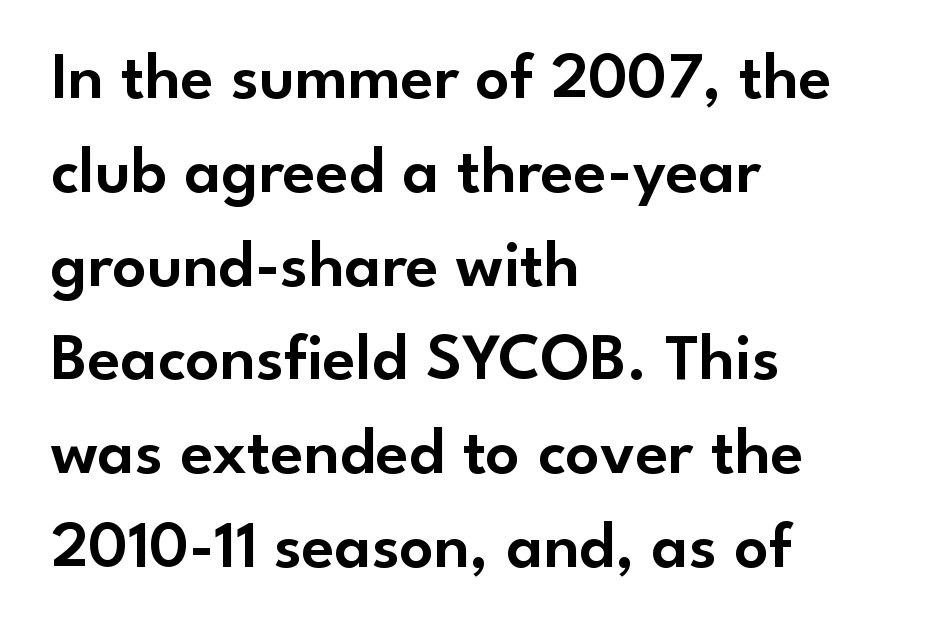
Descender tails drop into unmarked territory. What kind of face is this? One without serifs — a sans. The lines sit at an ordinary, default distance from one another. These lines were composed using upright roman letters. How are the letters spaced? Ordinarily, with no added tracking.
